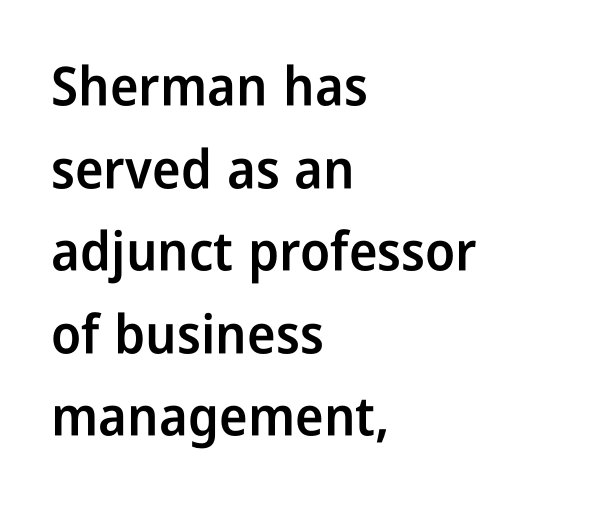
{"serif": "no", "italic": "no", "bold": "semi", "weight": "semibold", "width": "condensed", "stroke_contrast": "low", "x_height": "medium", "monospaced": "no", "underline": "no", "align": "left", "line_spacing": "normal", "line_spacing_ratio": 1.53, "letter_spacing": "normal", "letter_spacing_em": 0.0, "glyph_px": 54}
